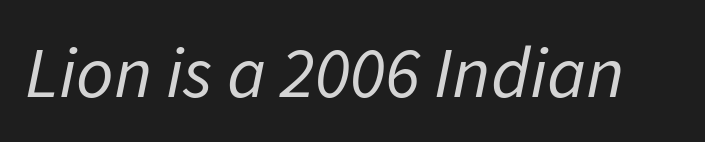
{"italic": "yes", "lean": "right", "slant_degrees": 11, "bold": "no", "weight": "regular", "width": "normal", "stroke_contrast": "low", "x_height": "medium", "monospaced": "no", "underline": "no", "letter_spacing": "normal", "letter_spacing_em": 0.0, "glyph_px": 73}
